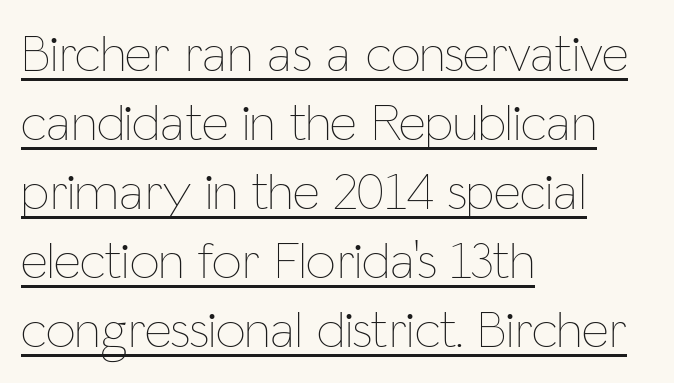
Q: Is the text bold? A: No.
Q: Is the text italic (slanted)? A: No, it is upright.
Q: Is the text underlined? A: Yes.
Q: How is the paragraph aligned? A: Left-aligned.
Q: Is the spacing between letters normal or unusually wide? A: Normal.
Q: Is the spacing between lines tight, normal or loose? A: Normal.
Q: Width (condensed, normal, or wide)? A: Condensed.
Q: Stroke contrast? A: Low.
Q: x-height? A: Medium.
Q: Monospaced? A: No.
